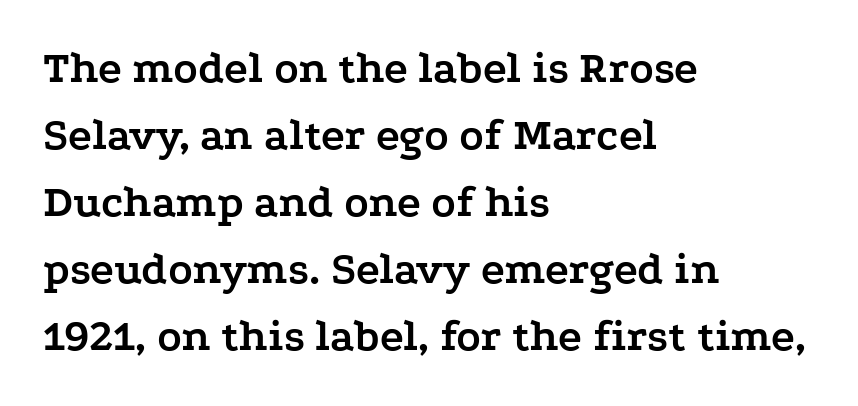
Nobody touched the tracking dial on this one. The rendering uses a bold face; every stroke is thick and dark. Leading: standard. Casual observation: everything's shoved over to the left. The letters stand straight up with perfectly vertical stems. A typesetter would label this face a serif.
